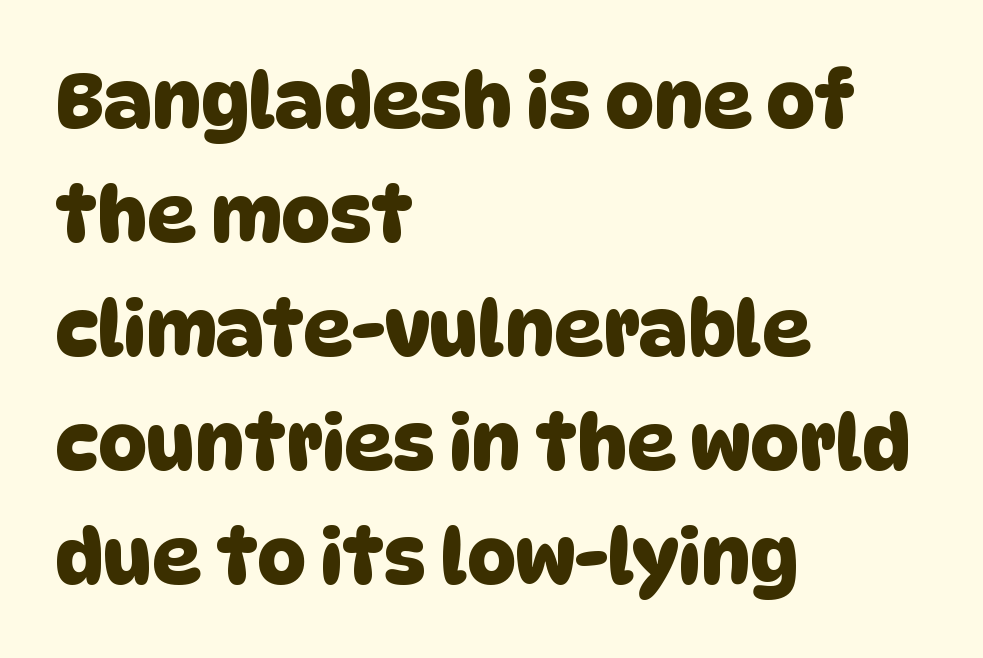
{"serif": "no", "width": "normal", "stroke_contrast": "low", "x_height": "large", "monospaced": "no", "underline": "no", "align": "left", "line_spacing": "normal", "line_spacing_ratio": 1.5, "letter_spacing": "normal", "letter_spacing_em": 0.0, "glyph_px": 76}
